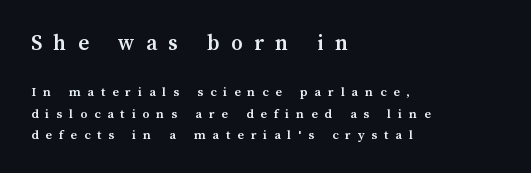
The image shows 23 px bold type, upright; set left-aligned, normal line spacing (1.52x), unusually wide letter spacing (+0.49 em), not underlined; the first (top) block is 1.64x larger.
